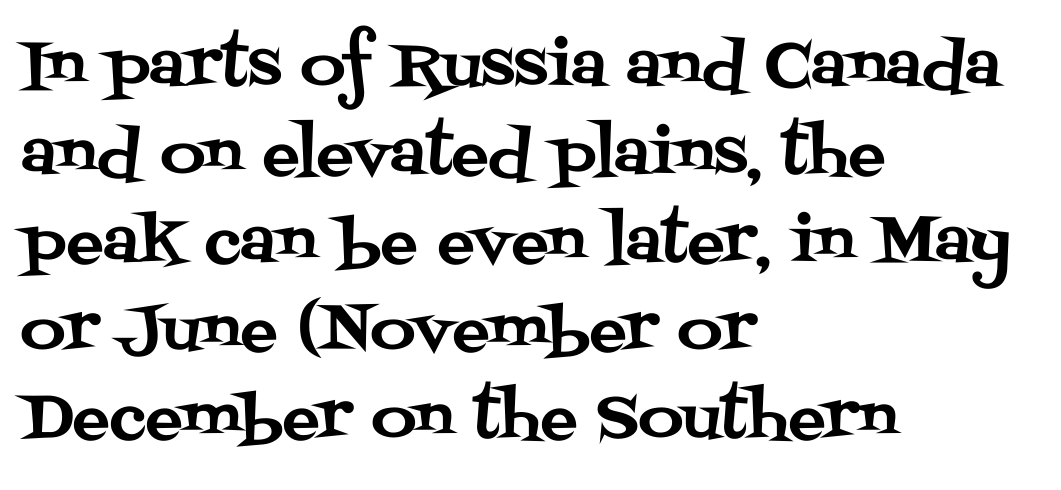
The passage is arranged the way most books set body copy — flush left. Students, observe: this is what conventionally led text looks like. The face used here is seriffed, in the tradition of book romans. Unlike italic type, these characters show no tilt at all. Each letter keeps its own natural width here, so spacing adapts to shape. Caption: standard tracking, unaltered.
